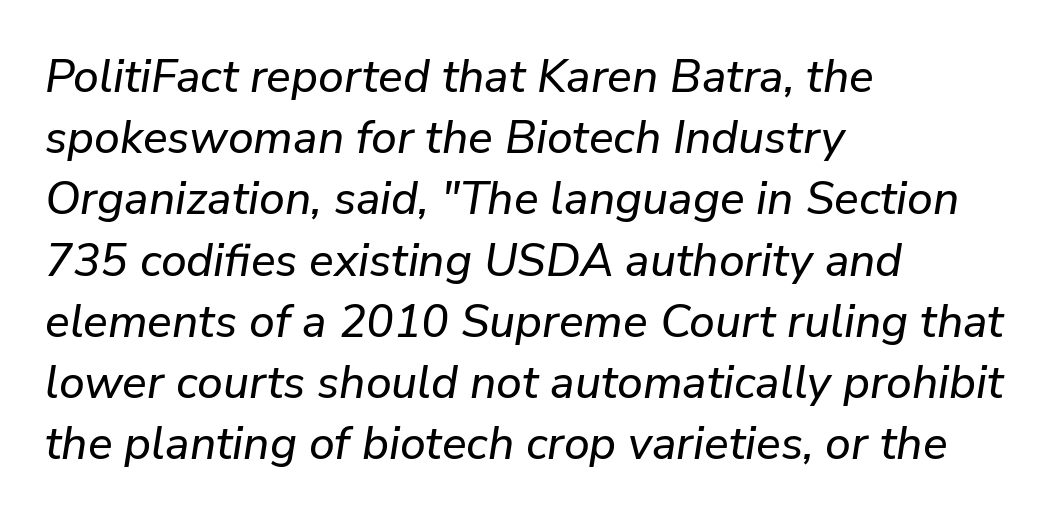
Words float on clear page, feet unadorned. Honestly, the letter spacing is just normal — you wouldn't notice it. The rendering anchors every line to the left-hand side. Each letter keeps its own natural width here, so spacing adapts to shape.
